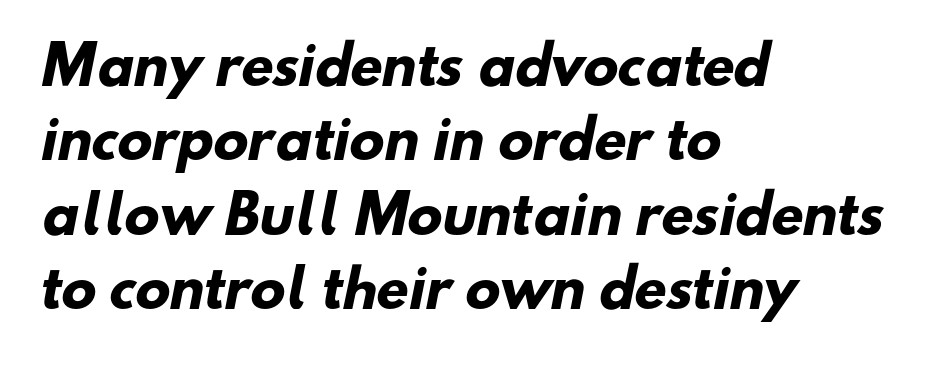
Q: Is the text bold? A: Yes.
Q: Is the typeface a serif or a sans-serif typeface? A: Sans-serif.
Q: Is the text underlined? A: No.
Q: How is the paragraph aligned? A: Left-aligned.
Q: Is the spacing between letters normal or unusually wide? A: Normal.
Q: Is the spacing between lines tight, normal or loose? A: Normal.
Q: Width (condensed, normal, or wide)? A: Normal.
Q: Stroke contrast? A: Low.
Q: x-height? A: Small.
Q: Monospaced? A: No.
